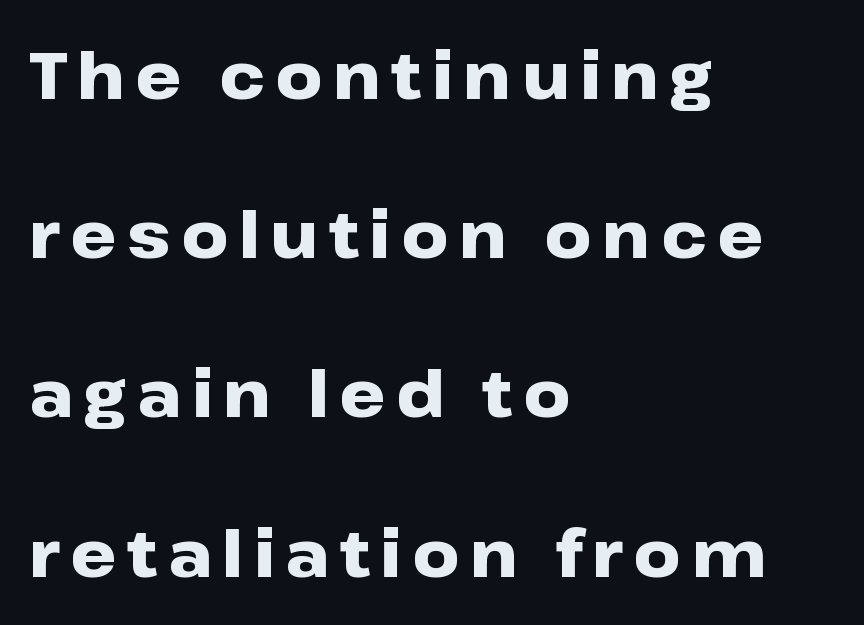
{"serif": "no", "italic": "no", "bold": "yes", "weight": "heavy", "width": "wide", "stroke_contrast": "low", "x_height": "medium", "monospaced": "no", "underline": "no", "align": "left", "line_spacing": "loose", "line_spacing_ratio": 2.45, "glyph_px": 65}
